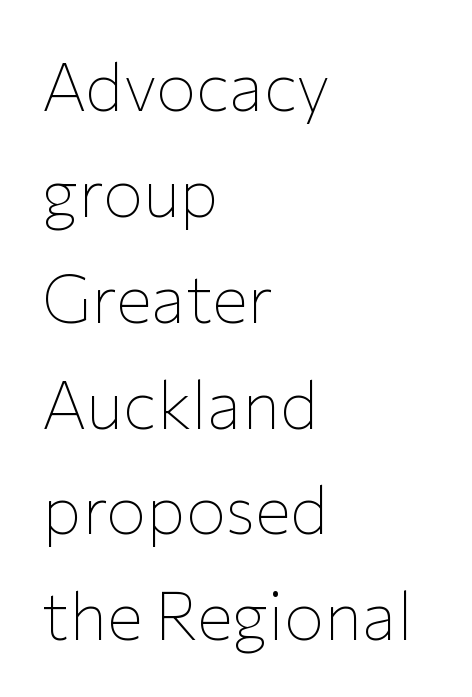
The image shows 67 px thin sans-serif type, upright; set left-aligned, normal line spacing (1.58x), normal letter spacing, not underlined; low stroke contrast and a medium x-height.
